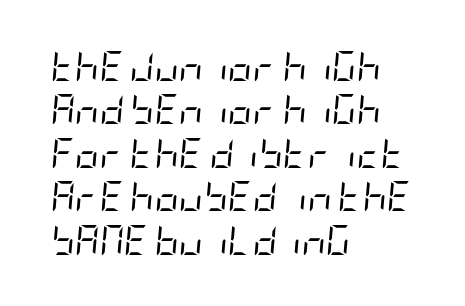
Q: Is the text bold? A: No.
Q: Is the text italic (slanted)? A: Yes, it leans right by about 5 degrees.
Q: Is the text underlined? A: No.
Q: How is the paragraph aligned? A: Left-aligned.
Q: Is the spacing between letters normal or unusually wide? A: Normal.
Q: Is the spacing between lines tight, normal or loose? A: Normal.
Q: Width (condensed, normal, or wide)? A: Condensed.
Q: Stroke contrast? A: Low.
Q: x-height? A: Large.
